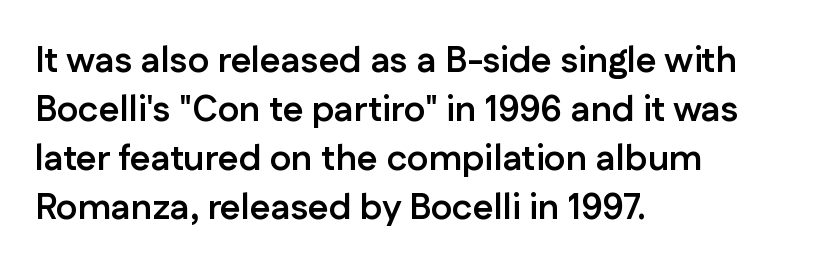
Serifs: no, the terminals of the letterforms are clean. Bold? Absolutely — the strokes are thick and heavy. Alignment: flush left. These lines are rendered in a variable-pitch font. Reading down the column, the eye jumps a familiar distance to each next line.
